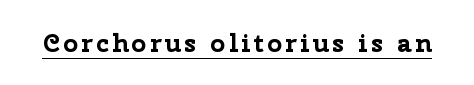
The font's upright variant was chosen for this text. Heavy-handed strokes throughout: this text is bold. Each line of the rendering has a horizontal stroke beneath the glyphs.
